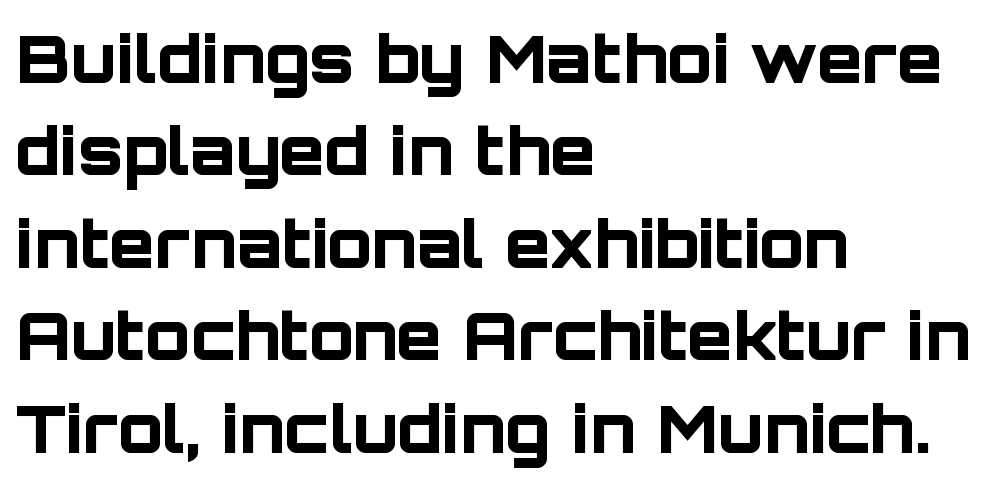
{"serif": "no", "italic": "no", "bold": "yes", "weight": "bold", "width": "normal", "stroke_contrast": "low", "x_height": "large", "monospaced": "no", "underline": "no", "align": "left", "line_spacing": "normal", "line_spacing_ratio": 1.4, "letter_spacing": "normal", "letter_spacing_em": 0.0, "glyph_px": 66}
